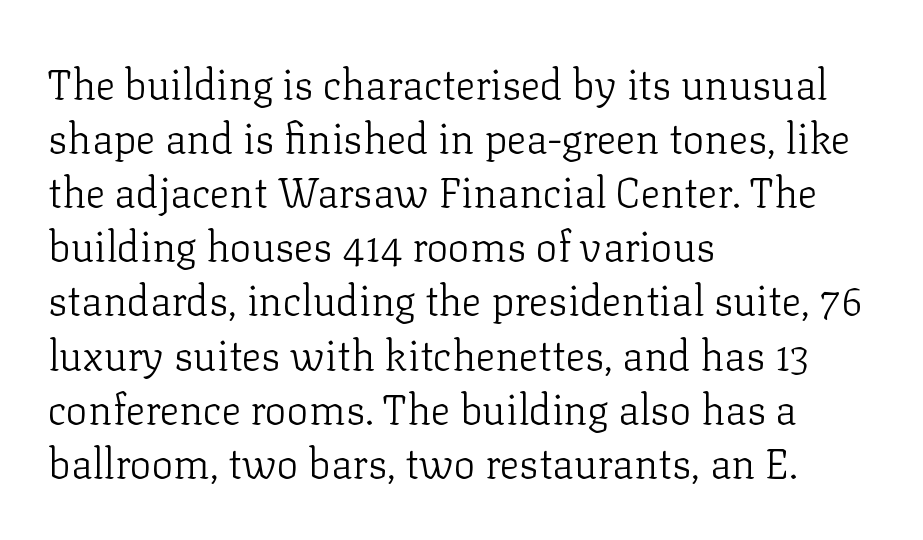
{"serif": "yes", "italic": "no", "bold": "no", "weight": "light", "width": "normal", "stroke_contrast": "low", "x_height": "medium", "monospaced": "no", "underline": "no", "align": "left", "line_spacing": "normal", "line_spacing_ratio": 1.32, "letter_spacing": "normal", "letter_spacing_em": 0.0, "glyph_px": 41}
